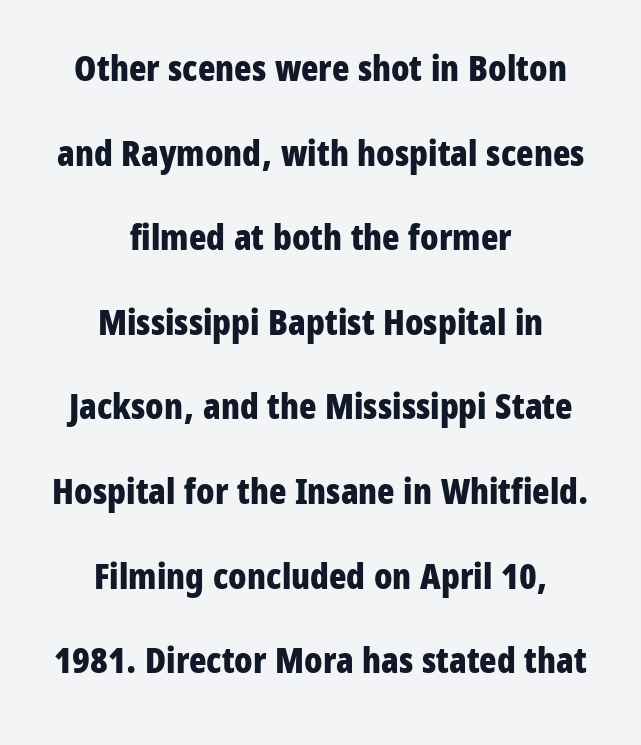
{"serif": "no", "italic": "no", "bold": "yes", "weight": "bold", "width": "condensed", "stroke_contrast": "low", "x_height": "medium", "monospaced": "no", "underline": "no", "align": "center", "line_spacing": "loose", "line_spacing_ratio": 2.35, "letter_spacing": "normal", "letter_spacing_em": 0.0, "glyph_px": 36}
